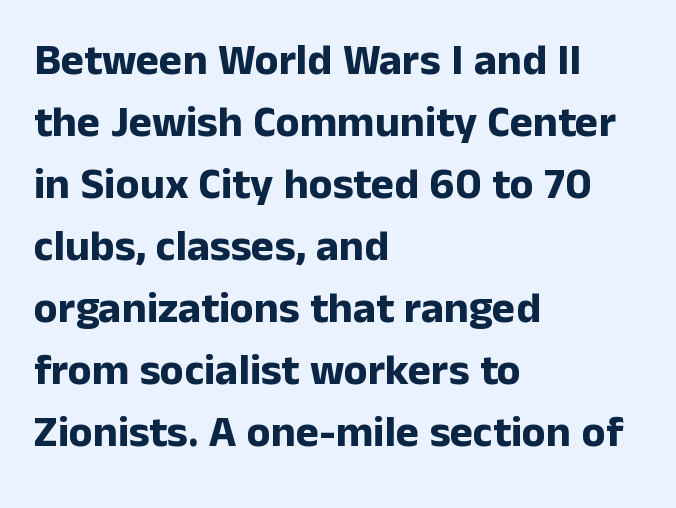
{"serif": "no", "italic": "no", "bold": "yes", "weight": "bold", "width": "normal", "stroke_contrast": "low", "x_height": "medium", "monospaced": "no", "underline": "no", "align": "left", "line_spacing": "normal", "line_spacing_ratio": 1.41, "letter_spacing": "normal", "letter_spacing_em": 0.0, "glyph_px": 44}
